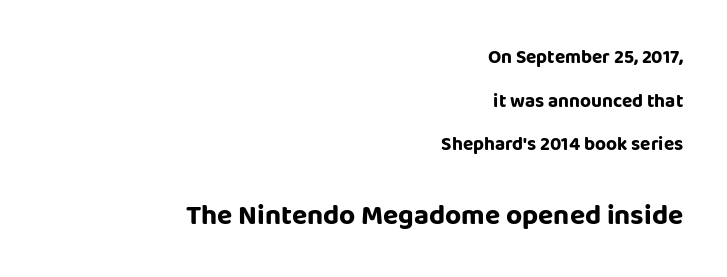
Q: Is the text italic (slanted)? A: No, it is upright.
Q: Is the typeface a serif or a sans-serif typeface? A: Sans-serif.
Q: Is the text underlined? A: No.
Q: How is the paragraph aligned? A: Right-aligned.
Q: Is the spacing between letters normal or unusually wide? A: Normal.
Q: Is the spacing between lines tight, normal or loose? A: Loose.
Q: Which block of text is set in a larger size, the first (top) or the second (bottom)? A: The second (bottom) one.
Q: Width (condensed, normal, or wide)? A: Normal.
Q: Stroke contrast? A: Low.
Q: x-height? A: Large.
Q: Monospaced? A: No.
